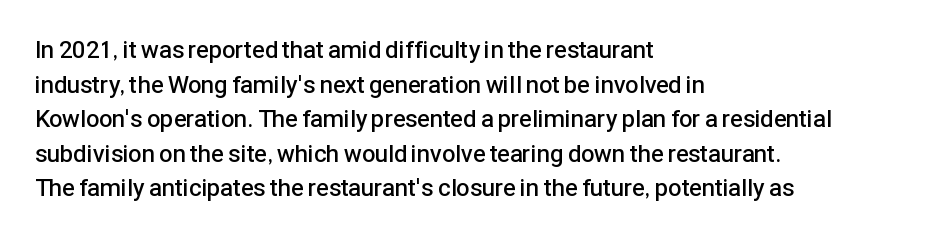
Inter-character spacing is left at the font's built-in metrics. Is there any slant? The stems are plumb. Reading down the block, your eye returns to a fixed left position each line. A semibold gives these letters moderate extra thickness, short of bold.
